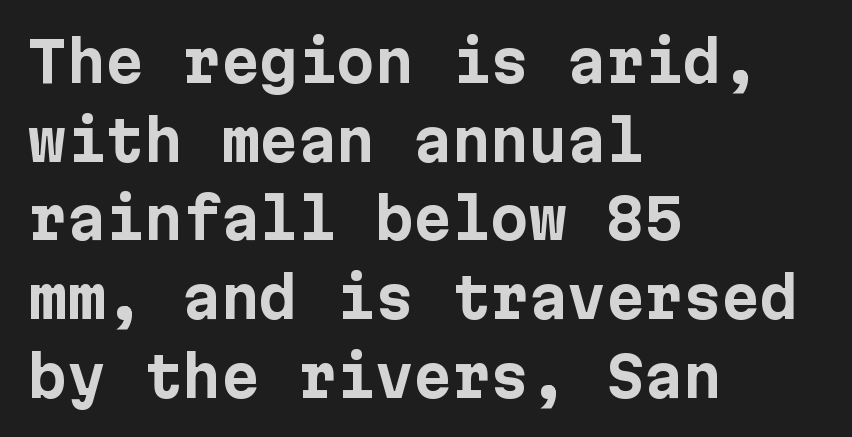
Every row of glyphs begins at an identical x-position on the left. Line spacing here is normal. The line texture is even and compact thanks to regular tracking. The area under the type is left untouched. The face used here is a sans, in the tradition of grotesques and geometrics. This sample uses an upright cut, with every glyph sitting square on the baseline.
